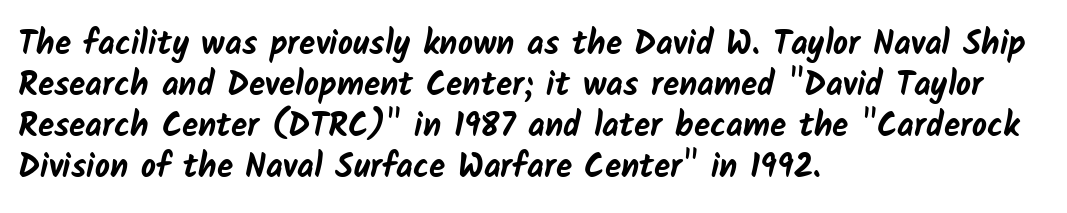
Q: Is the text bold? A: Yes.
Q: Is the typeface a serif or a sans-serif typeface? A: Sans-serif.
Q: Is the text underlined? A: No.
Q: How is the paragraph aligned? A: Left-aligned.
Q: Is the spacing between letters normal or unusually wide? A: Normal.
Q: Width (condensed, normal, or wide)? A: Normal.
Q: Stroke contrast? A: Low.
Q: x-height? A: Medium.
Q: Monospaced? A: No.
